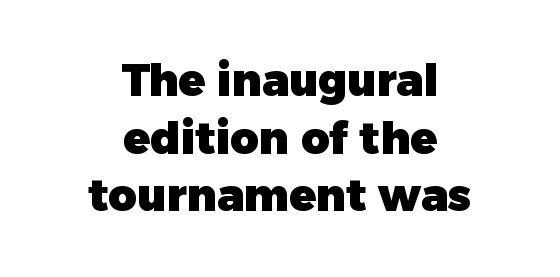
Q: Is the text bold? A: Yes.
Q: Is the text italic (slanted)? A: No, it is upright.
Q: Is the typeface a serif or a sans-serif typeface? A: Sans-serif.
Q: Is the text underlined? A: No.
Q: How is the paragraph aligned? A: Centered.
Q: Is the spacing between letters normal or unusually wide? A: Normal.
Q: Is the spacing between lines tight, normal or loose? A: Normal.
Q: Width (condensed, normal, or wide)? A: Normal.
Q: Stroke contrast? A: Low.
Q: x-height? A: Medium.
Q: Monospaced? A: No.
